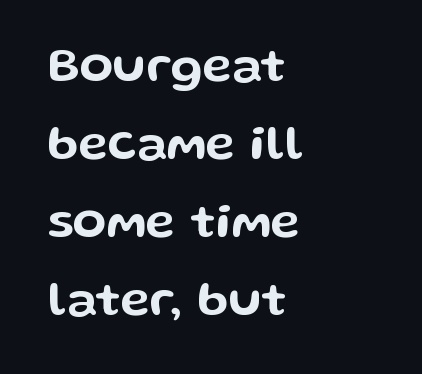
{"serif": "no", "italic": "no", "width": "wide", "stroke_contrast": "low", "x_height": "medium", "monospaced": "no", "underline": "no", "align": "left", "line_spacing": "normal", "line_spacing_ratio": 1.59, "letter_spacing": "normal", "letter_spacing_em": 0.0, "glyph_px": 49}
